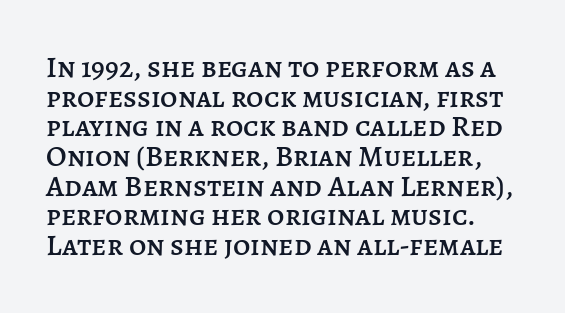
{"italic": "no", "width": "normal", "stroke_contrast": "low", "x_height": "large", "monospaced": "no", "underline": "no", "line_spacing": "tight", "line_spacing_ratio": 0.99, "letter_spacing": "normal", "letter_spacing_em": 0.0, "glyph_px": 30}
